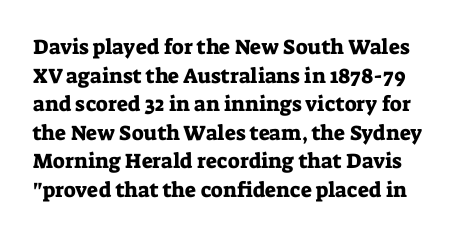
The axis of the letterforms is exactly vertical. Just letters on the line, the space beneath them empty. These lines sit exactly where default settings would place them. Students, note that the glyphs here touch the page at normal intervals.
